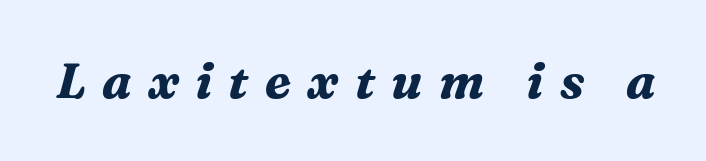
Q: Is the text bold? A: Yes.
Q: Is the text italic (slanted)? A: Yes, it leans right by about 16 degrees.
Q: Is the typeface a serif or a sans-serif typeface? A: Serif.
Q: Is the text underlined? A: No.
Q: Is the spacing between letters normal or unusually wide? A: Unusually wide.
Q: Width (condensed, normal, or wide)? A: Normal.
Q: Stroke contrast? A: Medium.
Q: x-height? A: Medium.
Q: Monospaced? A: No.
